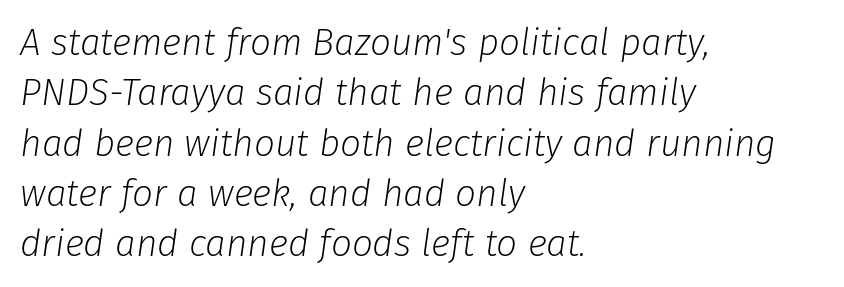
{"italic": "yes", "lean": "right", "slant_degrees": 8, "bold": "no", "weight": "light", "width": "normal", "stroke_contrast": "low", "x_height": "medium", "monospaced": "no", "underline": "no", "align": "left", "line_spacing": "normal", "line_spacing_ratio": 1.36, "letter_spacing": "normal", "letter_spacing_em": 0.0, "glyph_px": 37}
